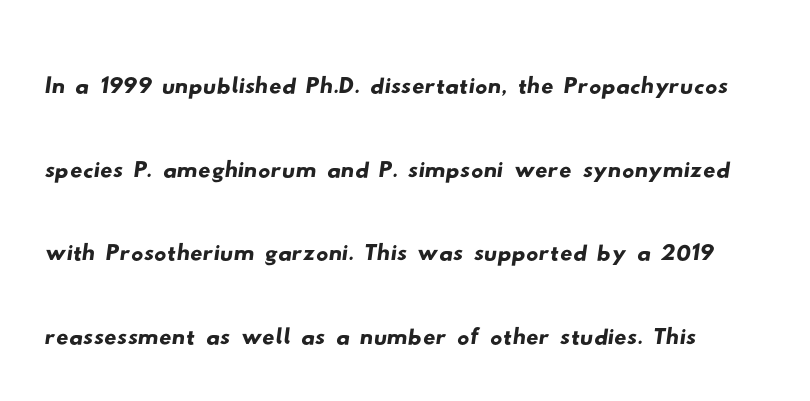
The image shows 61 px wide sans-serif type; set normal line spacing (1.37x), normal letter spacing, not underlined; low stroke contrast and a small x-height.
